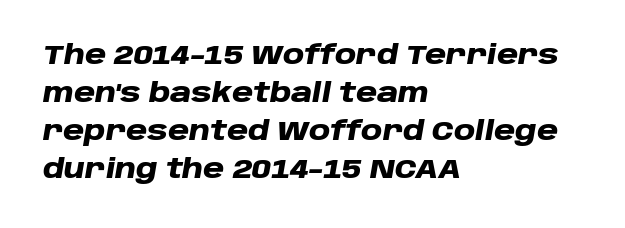
The image shows 26 px bold type, italic (leaning right); set left-aligned, normal line spacing (1.46x), normal letter spacing, not underlined.
